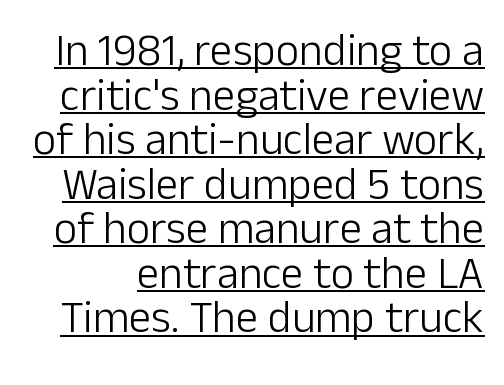
{"serif": "no", "italic": "no", "bold": "no", "weight": "light", "width": "normal", "stroke_contrast": "low", "x_height": "medium", "monospaced": "no", "underline": "yes", "line_spacing": "tight", "line_spacing_ratio": 0.99, "letter_spacing": "normal", "letter_spacing_em": 0.0, "glyph_px": 45}
